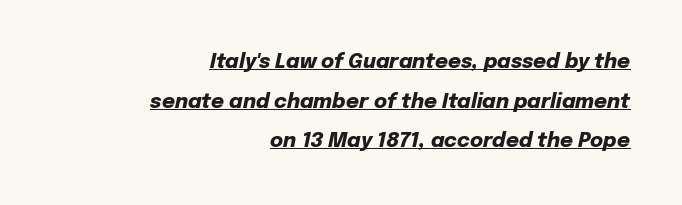
Q: Is the text bold? A: Yes.
Q: Is the text italic (slanted)? A: Yes, it leans right by about 12 degrees.
Q: Is the text underlined? A: Yes.
Q: How is the paragraph aligned? A: Right-aligned.
Q: Is the spacing between letters normal or unusually wide? A: Normal.
Q: Is the spacing between lines tight, normal or loose? A: Loose.
